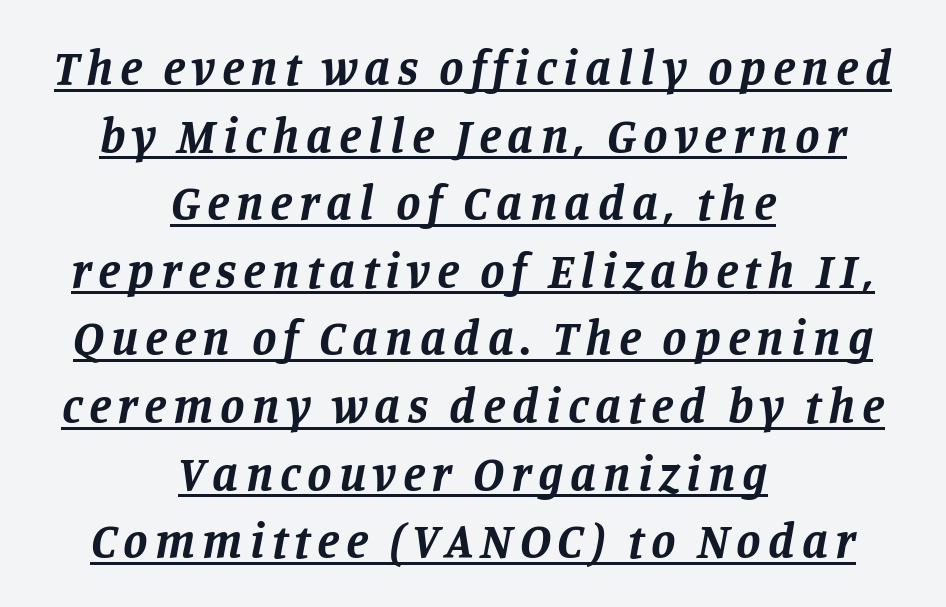
Q: Is the text bold? A: Yes.
Q: Is the text italic (slanted)? A: Yes, it leans right by about 11 degrees.
Q: Is the typeface a serif or a sans-serif typeface? A: Serif.
Q: Is the text underlined? A: Yes.
Q: How is the paragraph aligned? A: Centered.
Q: Is the spacing between lines tight, normal or loose? A: Normal.
Q: Width (condensed, normal, or wide)? A: Normal.
Q: Stroke contrast? A: Low.
Q: x-height? A: Large.
Q: Monospaced? A: No.
